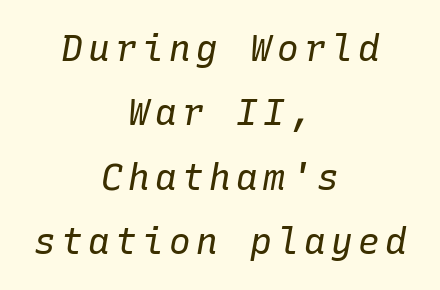
Only glyphs here, with clear space below each row. Rendered with sloped, italic letterforms. On a weight scale, this lands at 450 or below. The rendering uses typewriter-style spacing with identical character cells.
